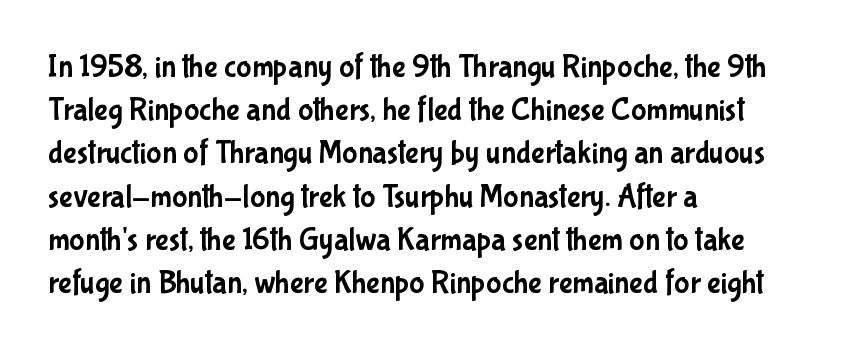
Q: Is the text italic (slanted)? A: No, it is upright.
Q: Is the typeface a serif or a sans-serif typeface? A: Sans-serif.
Q: Is the text underlined? A: No.
Q: How is the paragraph aligned? A: Left-aligned.
Q: Is the spacing between letters normal or unusually wide? A: Normal.
Q: Is the spacing between lines tight, normal or loose? A: Normal.
Q: Width (condensed, normal, or wide)? A: Condensed.
Q: Stroke contrast? A: Low.
Q: x-height? A: Medium.
Q: Monospaced? A: No.
